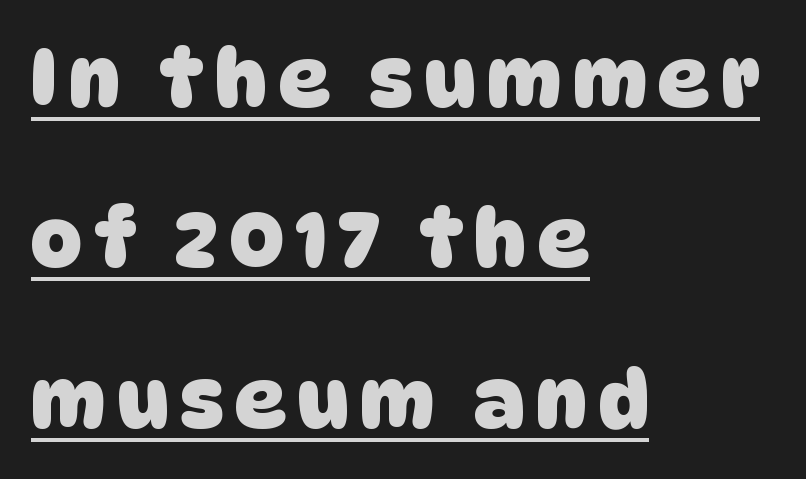
{"serif": "no", "bold": "yes", "weight": "heavy", "width": "normal", "stroke_contrast": "low", "x_height": "large", "monospaced": "no", "underline": "yes", "align": "left", "line_spacing": "loose", "line_spacing_ratio": 2.03, "glyph_px": 79}
